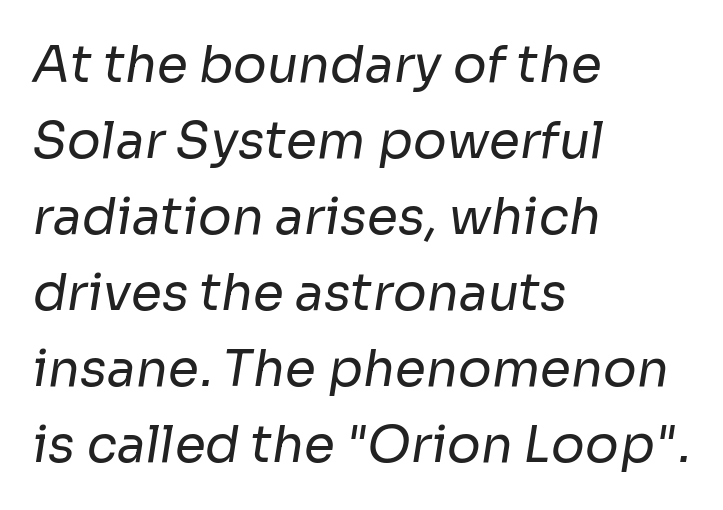
The block of text has a typical density, with ordinary space between rows. Caption: multi-line text, flush left, ragged right. Unbolded letterforms with no extra heft. The type is set solid horizontally, with unmodified tracking. Character widths vary here, with narrow letters taking less room than wide ones.
